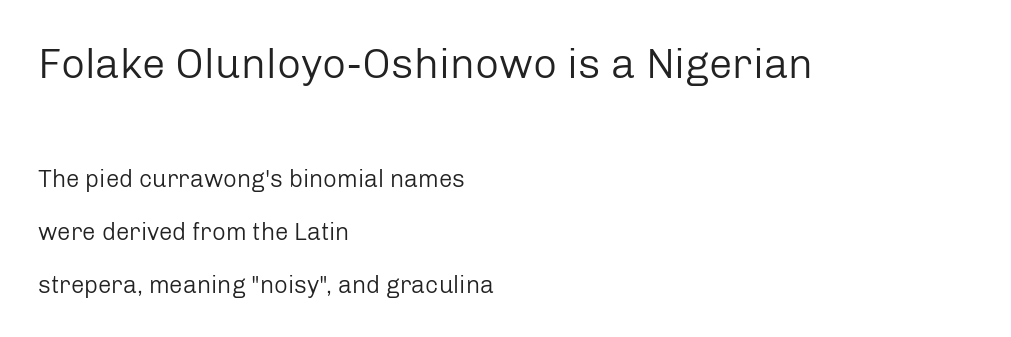
The image shows 42 px regular-weight sans-serif type, upright; set left-aligned, loose line spacing (2.2x), normal letter spacing, not underlined; the first (top) block is 1.75x larger; low stroke contrast and a medium x-height.
